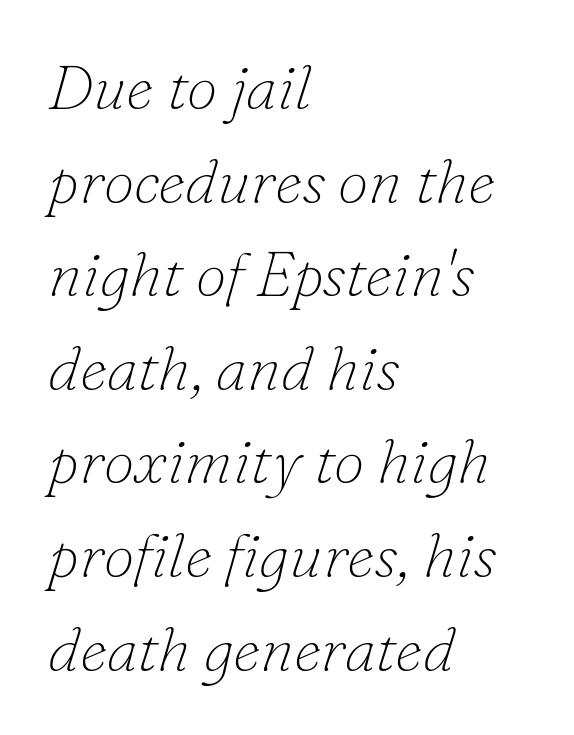
{"serif": "yes", "italic": "yes", "lean": "right", "slant_degrees": 16, "bold": "no", "weight": "thin", "width": "normal", "stroke_contrast": "low", "x_height": "small", "monospaced": "no", "underline": "no", "align": "left", "line_spacing": "normal", "line_spacing_ratio": 1.51, "letter_spacing": "normal", "letter_spacing_em": 0.0, "glyph_px": 62}
